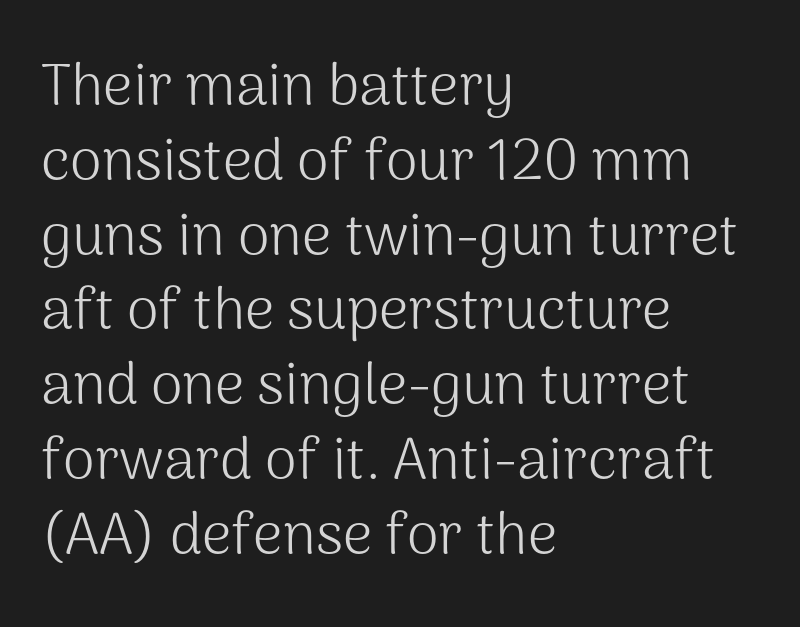
{"serif": "no", "italic": "no", "bold": "no", "weight": "light", "width": "normal", "stroke_contrast": "medium", "x_height": "medium", "monospaced": "no", "underline": "no", "align": "left", "line_spacing": "normal", "line_spacing_ratio": 1.29, "letter_spacing": "normal", "letter_spacing_em": 0.0, "glyph_px": 58}
